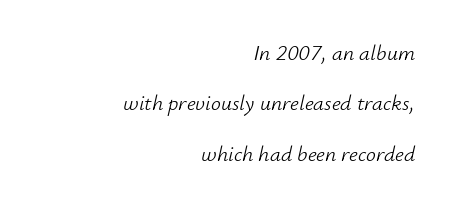
Q: Is the text bold? A: No.
Q: Is the text italic (slanted)? A: Yes, it leans right by about 12 degrees.
Q: Is the text underlined? A: No.
Q: How is the paragraph aligned? A: Right-aligned.
Q: Is the spacing between letters normal or unusually wide? A: Normal.
Q: Is the spacing between lines tight, normal or loose? A: Loose.
